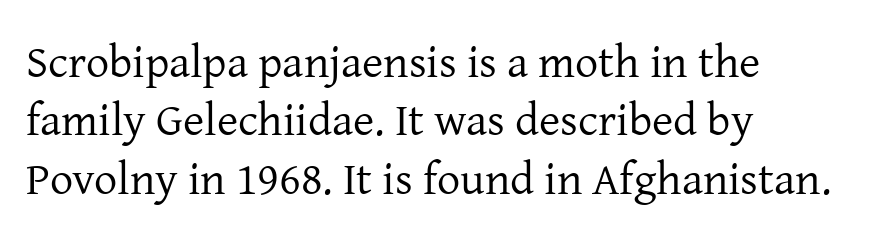
{"serif": "yes", "italic": "no", "bold": "no", "weight": "regular", "width": "normal", "stroke_contrast": "low", "x_height": "medium", "monospaced": "no", "underline": "no", "align": "left", "line_spacing": "normal", "line_spacing_ratio": 1.27, "letter_spacing": "normal", "letter_spacing_em": 0.0, "glyph_px": 46}
